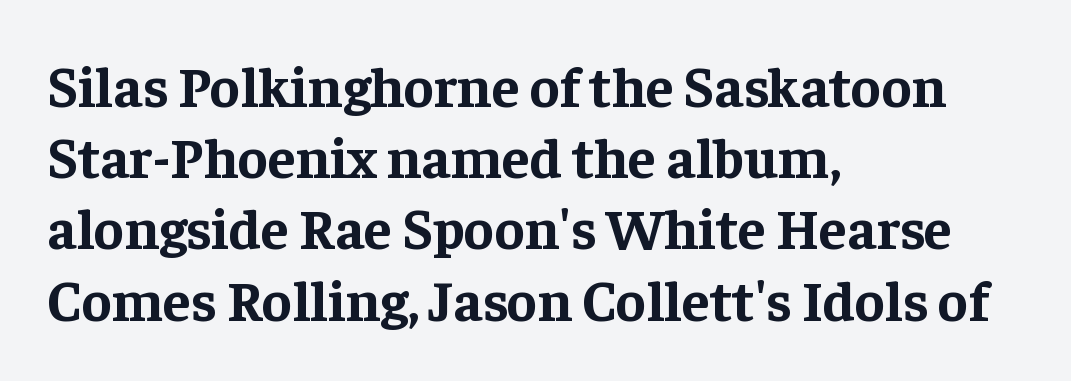
{"serif": "yes", "italic": "no", "bold": "yes", "weight": "bold", "width": "normal", "stroke_contrast": "low", "x_height": "medium", "monospaced": "no", "underline": "no", "align": "left", "line_spacing": "normal", "line_spacing_ratio": 1.25, "letter_spacing": "normal", "letter_spacing_em": 0.0, "glyph_px": 57}
